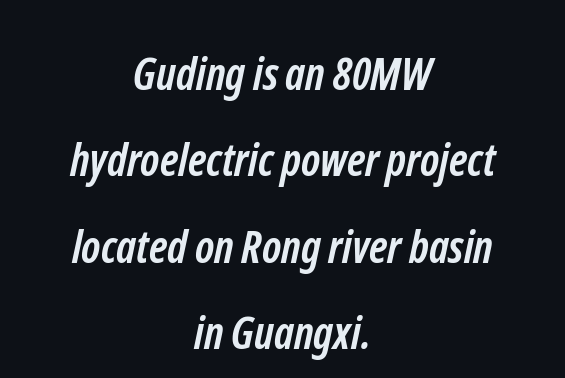
Q: Is the text bold? A: Yes.
Q: Is the typeface a serif or a sans-serif typeface? A: Sans-serif.
Q: Is the text underlined? A: No.
Q: How is the paragraph aligned? A: Centered.
Q: Is the spacing between letters normal or unusually wide? A: Normal.
Q: Is the spacing between lines tight, normal or loose? A: Loose.
Q: Width (condensed, normal, or wide)? A: Condensed.
Q: Stroke contrast? A: Low.
Q: x-height? A: Medium.
Q: Monospaced? A: No.
